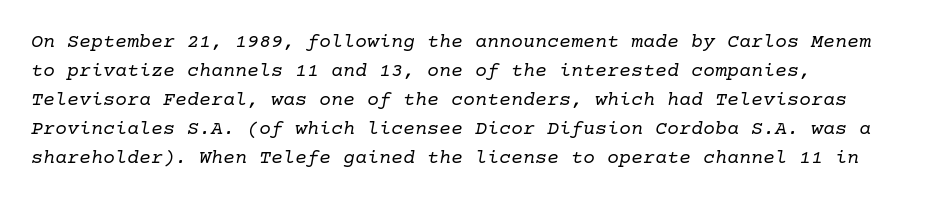
Q: Is the text bold? A: No.
Q: Is the text italic (slanted)? A: Yes, it leans right by about 10 degrees.
Q: Is the text underlined? A: No.
Q: How is the paragraph aligned? A: Left-aligned.
Q: Is the spacing between letters normal or unusually wide? A: Normal.
Q: Is the spacing between lines tight, normal or loose? A: Normal.
